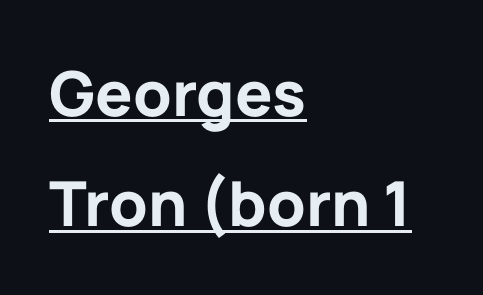
The image shows 62 px bold sans-serif type, upright; set left-aligned, line spacing 1.78x, normal letter spacing, underlined; low stroke contrast and a medium x-height.
